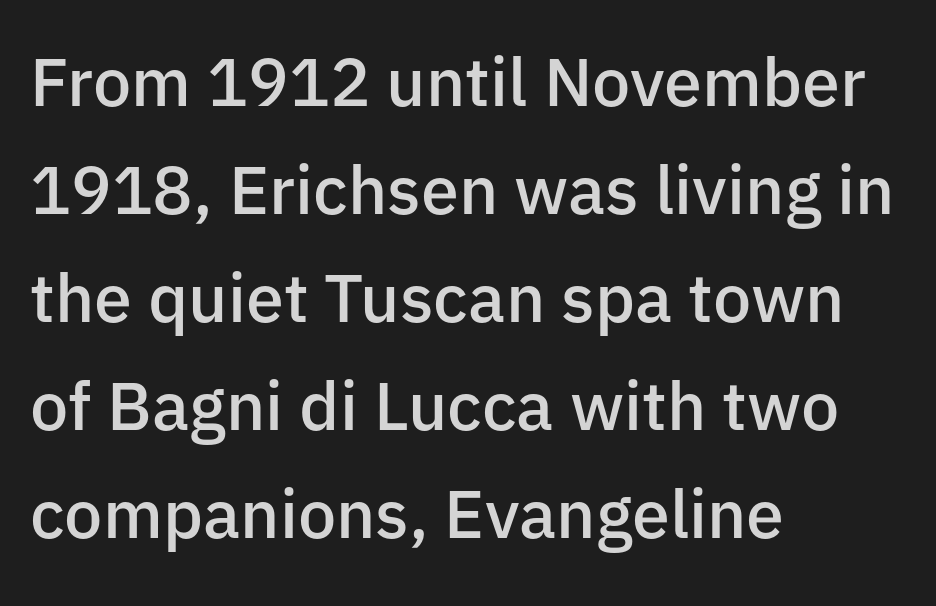
Q: Is the text bold? A: Semi-bold.
Q: Is the text italic (slanted)? A: No, it is upright.
Q: Is the typeface a serif or a sans-serif typeface? A: Sans-serif.
Q: Is the text underlined? A: No.
Q: How is the paragraph aligned? A: Left-aligned.
Q: Is the spacing between letters normal or unusually wide? A: Normal.
Q: Is the spacing between lines tight, normal or loose? A: Normal.
Q: Width (condensed, normal, or wide)? A: Normal.
Q: Stroke contrast? A: Low.
Q: x-height? A: Medium.
Q: Monospaced? A: No.
